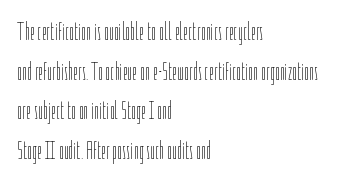
{"italic": "no", "bold": "no", "underline": "no", "align": "left", "line_spacing": "normal", "line_spacing_ratio": 1.59, "letter_spacing": "normal", "letter_spacing_em": 0.0, "glyph_px": 25}
